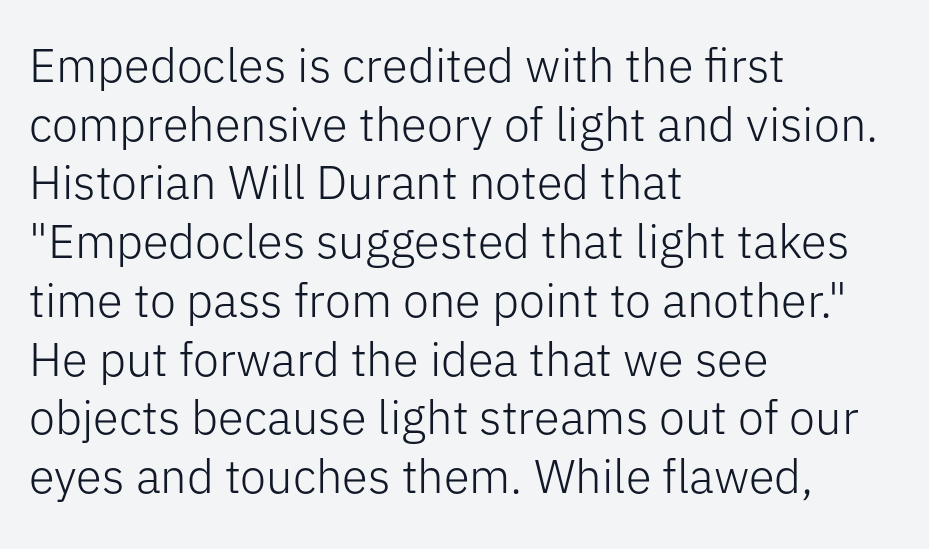
Q: Is the text bold? A: No.
Q: Is the text italic (slanted)? A: No, it is upright.
Q: Is the typeface a serif or a sans-serif typeface? A: Sans-serif.
Q: Is the text underlined? A: No.
Q: How is the paragraph aligned? A: Left-aligned.
Q: Is the spacing between letters normal or unusually wide? A: Normal.
Q: Is the spacing between lines tight, normal or loose? A: Normal.
Q: Width (condensed, normal, or wide)? A: Normal.
Q: Stroke contrast? A: Low.
Q: x-height? A: Medium.
Q: Monospaced? A: No.
